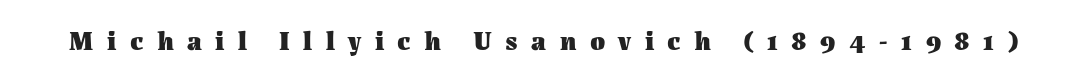
{"italic": "no", "bold": "yes", "underline": "no", "letter_spacing": "wide", "letter_spacing_em": 0.5, "glyph_px": 27}
